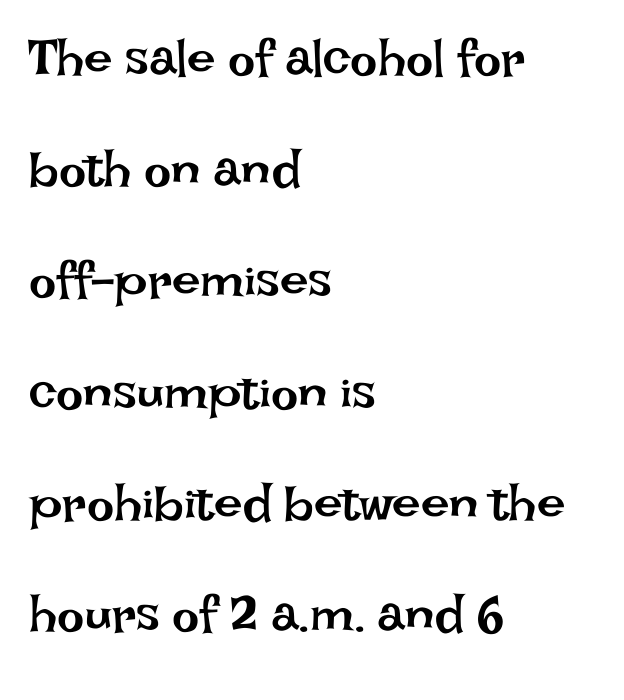
{"italic": "no", "bold": "no", "weight": "regular", "width": "normal", "stroke_contrast": "low", "x_height": "large", "monospaced": "no", "underline": "no", "align": "left", "line_spacing": "loose", "line_spacing_ratio": 2.18, "letter_spacing": "normal", "letter_spacing_em": 0.0, "glyph_px": 51}
